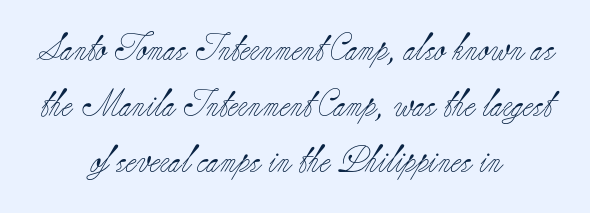
There is no visible air inserted between adjacent glyphs. Type without underlining. Does the copy run flush right? No — it is centered line by line. Does the leading feel generous? Absolutely, it's lavish.
